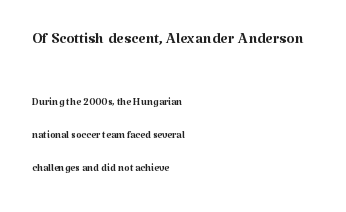
Notice the wide empty band between every row — that's loose leading. This is roman type, the default non-slanted kind. Caption: standard tracking, unaltered. A clean baseline with only descenders dipping below it. The letters look calm and open, with moderate or lighter stems. The designer gave the opening block more size than the closing block.
